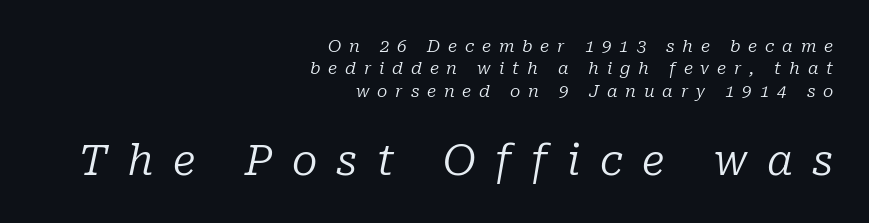
The image shows 42 px regular-weight serif type, italic (leaning right); set right-aligned, normal line spacing (1.31x), unusually wide letter spacing (+0.46 em), not underlined; the second (bottom) block is 2.47x larger; low stroke contrast and a medium x-height.
